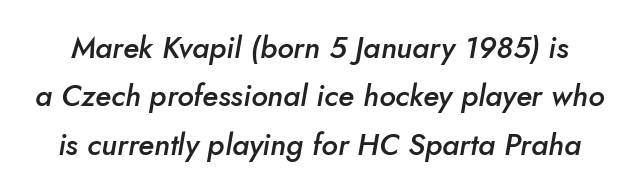
The image shows 30 px semibold type, italic (leaning right); set normal line spacing (1.61x), normal letter spacing, not underlined; low stroke contrast and a small x-height.
